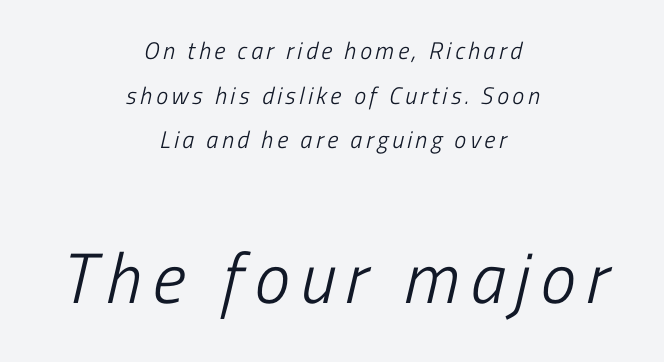
Underlining? Definitely not there. Counters stay open thanks to moderate or lighter strokes. Style check: oblique. Here the second block reads like a headline and the first like body copy. Casual observation: everything's sitting right in the middle. These lines are rendered in a variable-pitch font.
